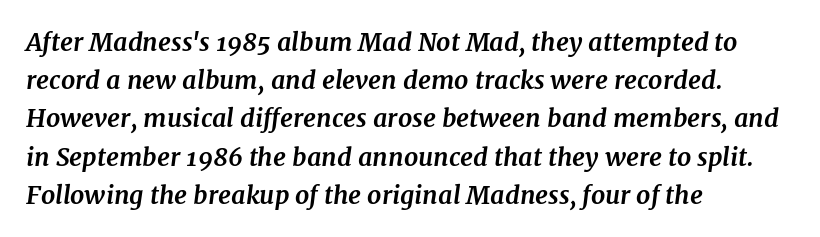
{"italic": "yes", "lean": "right", "slant_degrees": 7, "bold": "yes", "underline": "no", "align": "left", "line_spacing": "normal", "line_spacing_ratio": 1.53, "letter_spacing": "normal", "letter_spacing_em": 0.0, "glyph_px": 25}
